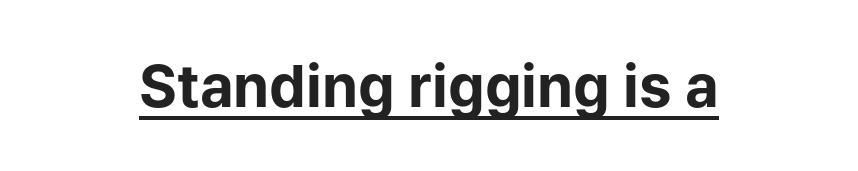
Q: Is the text bold? A: Yes.
Q: Is the text italic (slanted)? A: No, it is upright.
Q: Is the typeface a serif or a sans-serif typeface? A: Sans-serif.
Q: Is the text underlined? A: Yes.
Q: Is the spacing between letters normal or unusually wide? A: Normal.
Q: Width (condensed, normal, or wide)? A: Normal.
Q: Stroke contrast? A: Low.
Q: x-height? A: Medium.
Q: Monospaced? A: No.
